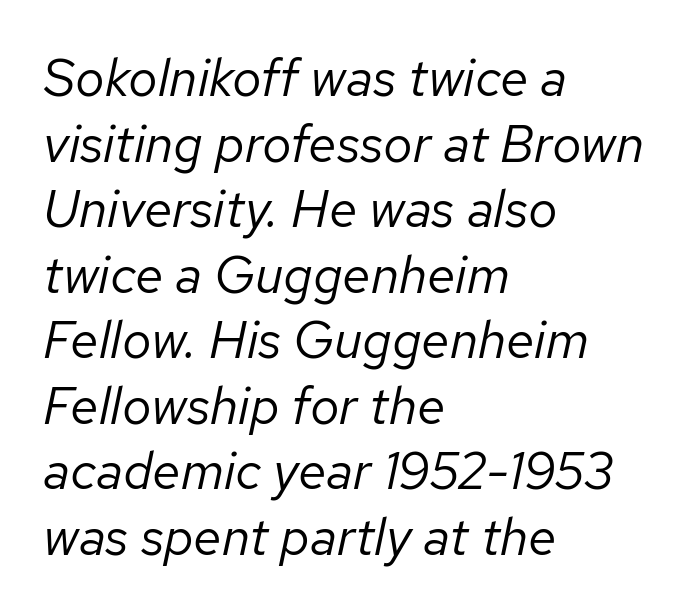
{"italic": "yes", "lean": "right", "slant_degrees": 12, "bold": "no", "weight": "regular", "width": "normal", "stroke_contrast": "low", "x_height": "medium", "monospaced": "no", "underline": "no", "align": "left", "line_spacing": "normal", "line_spacing_ratio": 1.26, "letter_spacing": "normal", "letter_spacing_em": 0.0, "glyph_px": 52}
